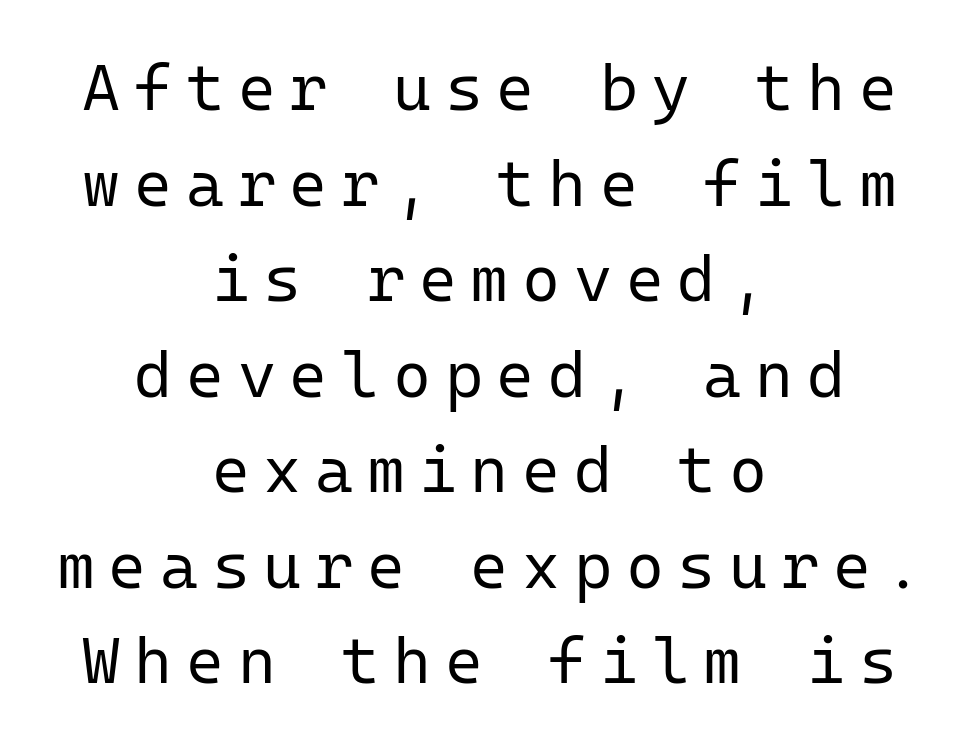
{"serif": "no", "italic": "no", "bold": "no", "weight": "regular", "width": "normal", "stroke_contrast": "low", "x_height": "medium", "monospaced": "yes", "underline": "no", "align": "center", "line_spacing": "normal", "line_spacing_ratio": 1.47, "letter_spacing": "wide", "letter_spacing_em": 0.21, "glyph_px": 65}
